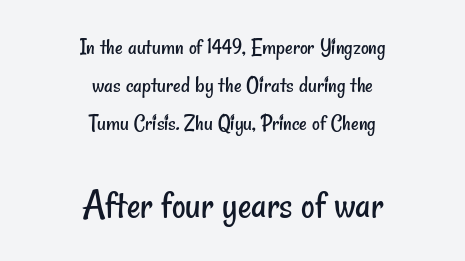
Q: Is the text bold? A: No.
Q: Is the typeface a serif or a sans-serif typeface? A: Sans-serif.
Q: Is the text underlined? A: No.
Q: How is the paragraph aligned? A: Centered.
Q: Is the spacing between letters normal or unusually wide? A: Normal.
Q: Is the spacing between lines tight, normal or loose? A: Normal.
Q: Which block of text is set in a larger size, the first (top) or the second (bottom)? A: The second (bottom) one.
Q: Width (condensed, normal, or wide)? A: Condensed.
Q: Stroke contrast? A: Low.
Q: x-height? A: Small.
Q: Monospaced? A: No.
